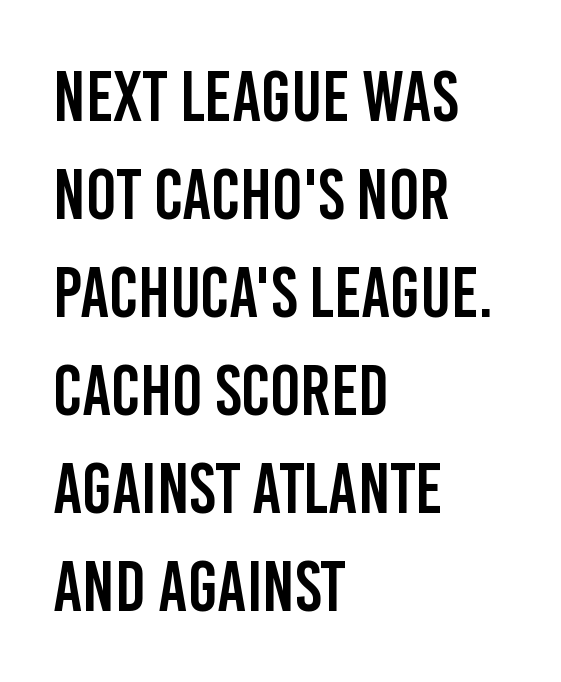
{"serif": "no", "italic": "no", "width": "condensed", "stroke_contrast": "low", "x_height": "large", "monospaced": "no", "underline": "no", "align": "left", "line_spacing": "normal", "line_spacing_ratio": 1.38, "letter_spacing": "normal", "letter_spacing_em": 0.0, "glyph_px": 71}
